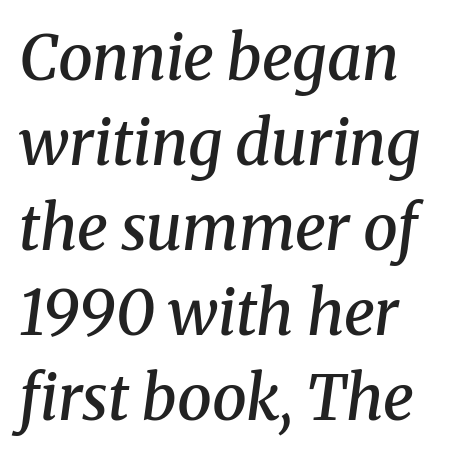
Q: Is the text bold? A: Semi-bold.
Q: Is the text italic (slanted)? A: Yes, it leans right by about 8 degrees.
Q: Is the typeface a serif or a sans-serif typeface? A: Serif.
Q: Is the text underlined? A: No.
Q: How is the paragraph aligned? A: Left-aligned.
Q: Is the spacing between letters normal or unusually wide? A: Normal.
Q: Is the spacing between lines tight, normal or loose? A: Normal.
Q: Width (condensed, normal, or wide)? A: Normal.
Q: Stroke contrast? A: Medium.
Q: x-height? A: Medium.
Q: Monospaced? A: No.
